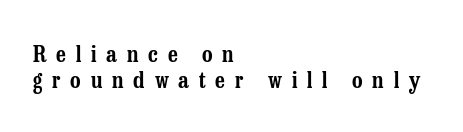
The setting favours the left margin, as ordinary paragraphs usually do. Rows of type sit shoulder to shoulder in the vertical direction. Bare-footed words on every line. Loose tracking; the words dissolve into strings of separated letters. Ordinary non-slanted type is in use.
